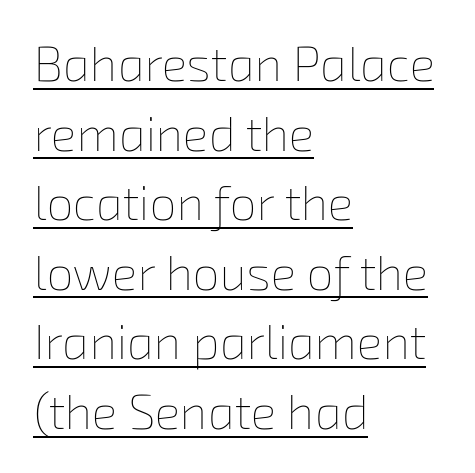
The image shows 48 px thin type; set left-aligned, normal line spacing (1.45x), normal letter spacing, underlined; low stroke contrast and a medium x-height.
